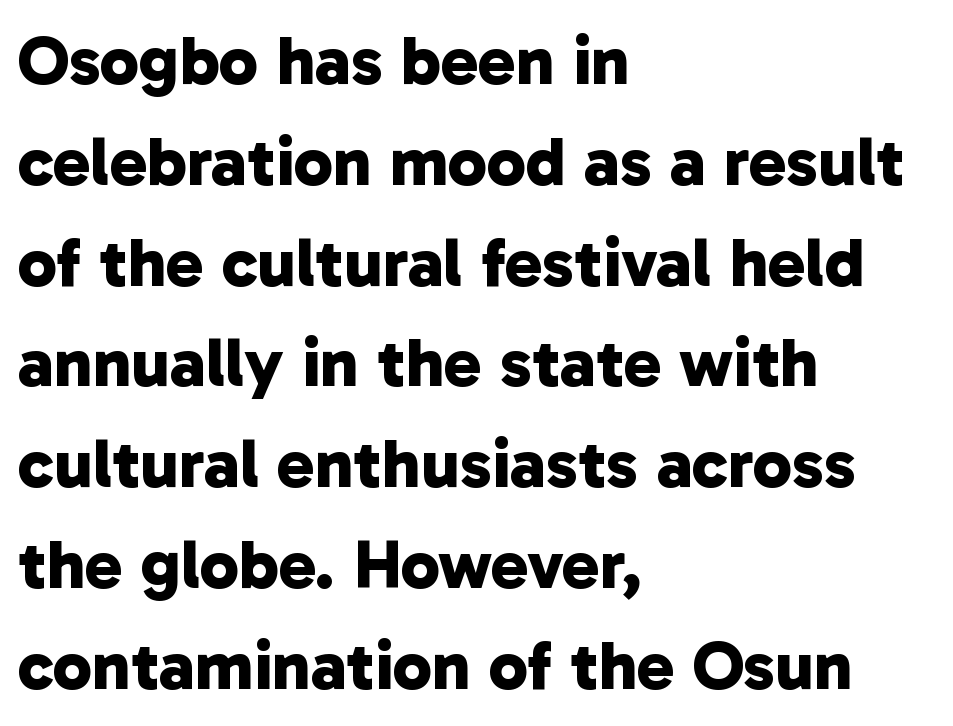
The image shows 70 px bold sans-serif type; set left-aligned, normal line spacing (1.44x), normal letter spacing, not underlined; low stroke contrast and a medium x-height.
